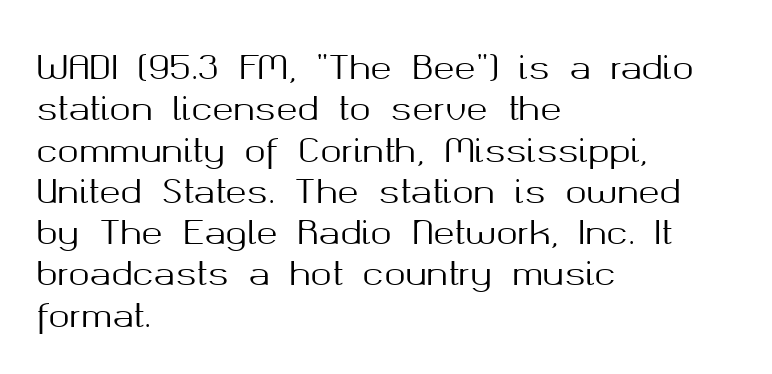
Q: Is the text italic (slanted)? A: No, it is upright.
Q: Is the typeface a serif or a sans-serif typeface? A: Sans-serif.
Q: Is the text underlined? A: No.
Q: How is the paragraph aligned? A: Left-aligned.
Q: Is the spacing between letters normal or unusually wide? A: Normal.
Q: Is the spacing between lines tight, normal or loose? A: Normal.
Q: Width (condensed, normal, or wide)? A: Normal.
Q: Stroke contrast? A: Medium.
Q: x-height? A: Medium.
Q: Monospaced? A: No.
